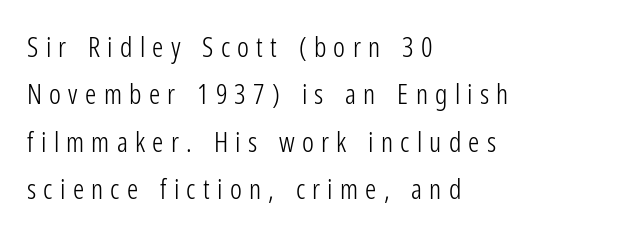
This rendering widens character spacing well past its baseline value. No italicization has been applied; the sample stays upright. The line-height multiplier appears to be the usual default. Just letters on the line, the space beneath them empty.
